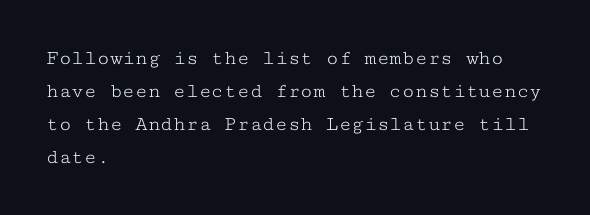
The image shows 21 px text type, upright; set left-aligned, normal line spacing (1.57x), normal letter spacing, not underlined.
